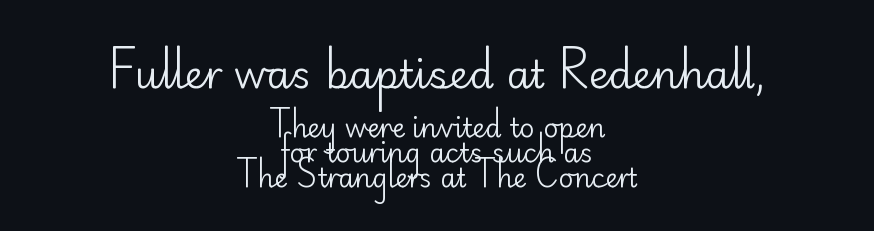
You get the large type first, then a drop to smaller type. This sample uses plain, unmodified letter spacing. Typographically, this falls in the sans-serif category. The font's upright variant was chosen for this text.
